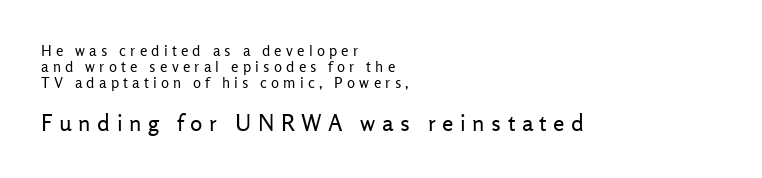
Does the bottom block carry the larger type? Yes, it does. These lines have a slow, spaced-out rhythm from letter to letter. Does the lettering tilt? It doesn't — this is upright. Stem width sits at or under what a default text font uses. You could barely slide anything between these rows.
